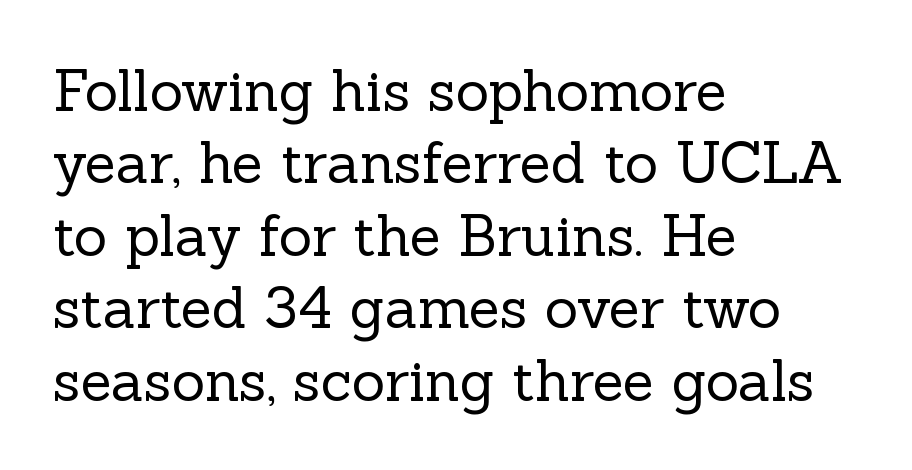
The image shows 57 px regular-weight serif type, upright; set left-aligned, normal line spacing (1.27x), normal letter spacing, not underlined; a medium x-height.
